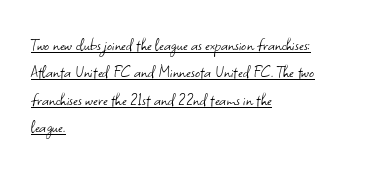
The image shows 20 px text type; set left-aligned, normal line spacing (1.37x), normal letter spacing, underlined.
